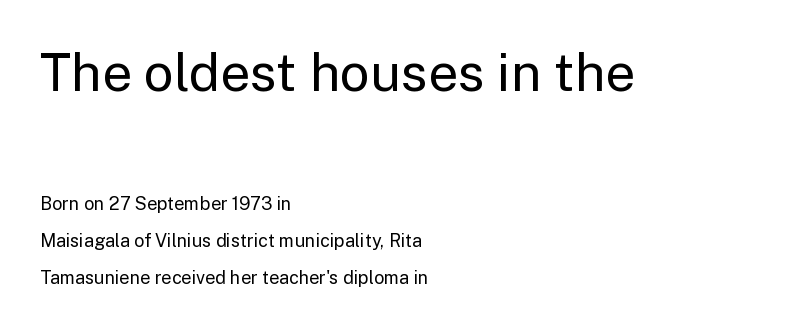
The image shows 53 px regular-weight sans-serif type, upright; set left-aligned, loose line spacing (2.06x), normal letter spacing, not underlined; the first (top) block is 2.94x larger; low stroke contrast and a medium x-height.
